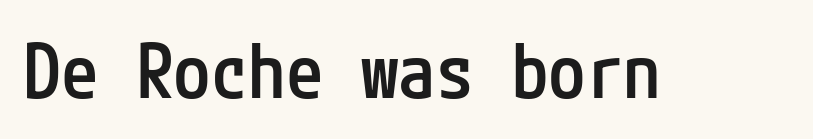
The image shows 75 px semibold, condensed sans-serif type, upright; set normal letter spacing, not underlined; low stroke contrast and a medium x-height.
